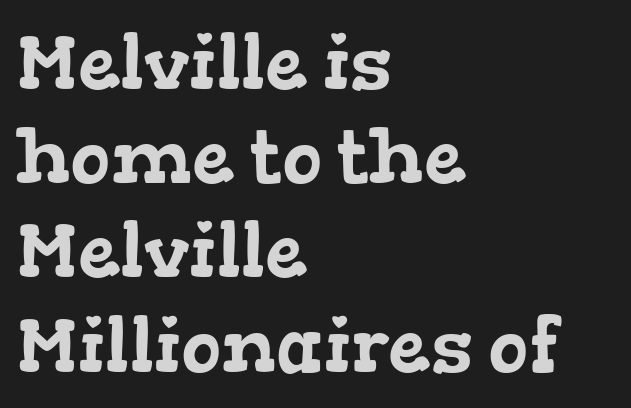
{"serif": "yes", "width": "wide", "stroke_contrast": "low", "x_height": "medium", "monospaced": "no", "underline": "no", "align": "left", "line_spacing_ratio": 1.24, "letter_spacing": "normal", "letter_spacing_em": 0.0, "glyph_px": 76}
